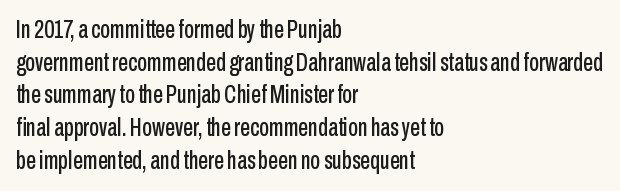
{"italic": "no", "underline": "no", "align": "left", "line_spacing": "normal", "line_spacing_ratio": 1.31, "letter_spacing": "normal", "letter_spacing_em": 0.0, "glyph_px": 25}
